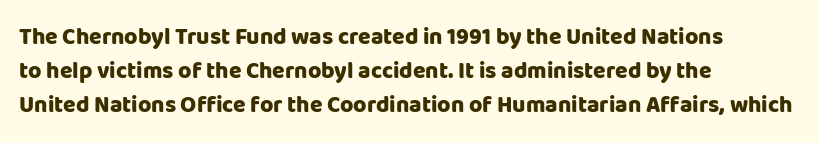
{"italic": "no", "bold": "yes", "underline": "no", "align": "left", "line_spacing": "normal", "line_spacing_ratio": 1.47, "letter_spacing": "normal", "letter_spacing_em": 0.0, "glyph_px": 23}
